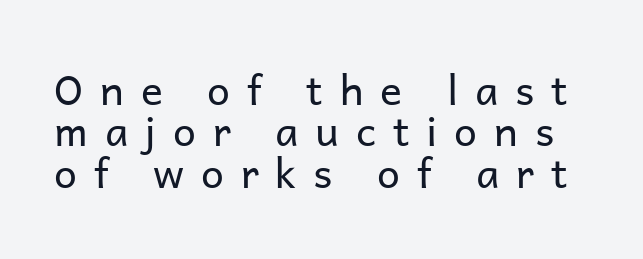
A typesetter would mark this as roman, not italic. Do the characters align in a grid? No, the font is proportional. Nothing sits at the stroke ends, so this counts as sans-serif. Weight: regular or lighter. Vertical spacing — tight.
